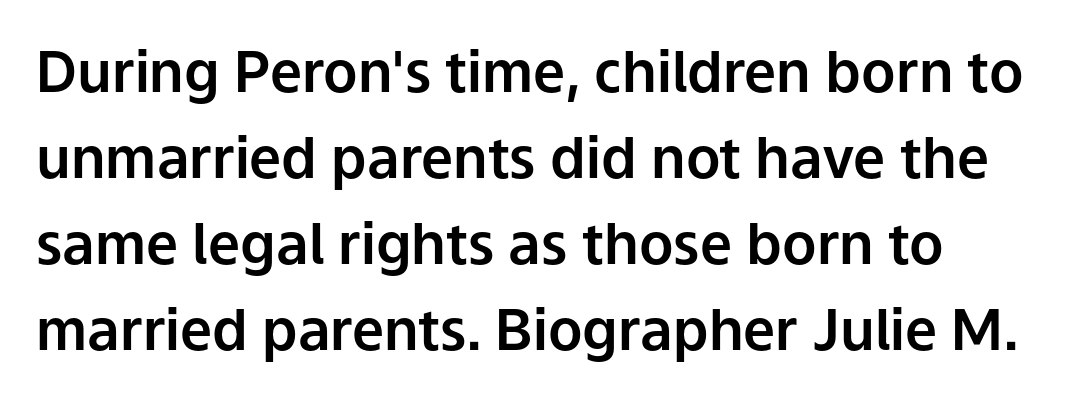
Any mark beneath the type? The region is blank. This sample uses plain, unmodified letter spacing. These lines are rendered in a variable-pitch font. Do the letters lean? They stand straight. The type family on display is of the sans-serif kind.
